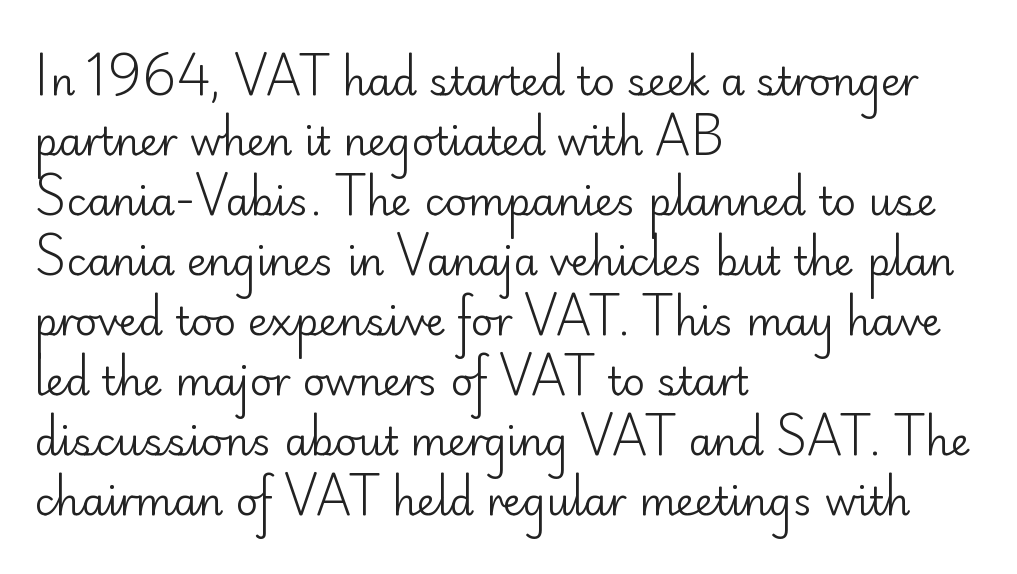
Q: Is the text bold? A: No.
Q: Is the text italic (slanted)? A: No, it is upright.
Q: Is the typeface a serif or a sans-serif typeface? A: Sans-serif.
Q: Is the text underlined? A: No.
Q: How is the paragraph aligned? A: Left-aligned.
Q: Is the spacing between letters normal or unusually wide? A: Normal.
Q: Is the spacing between lines tight, normal or loose? A: Normal.
Q: Width (condensed, normal, or wide)? A: Normal.
Q: Stroke contrast? A: Low.
Q: x-height? A: Small.
Q: Monospaced? A: No.
